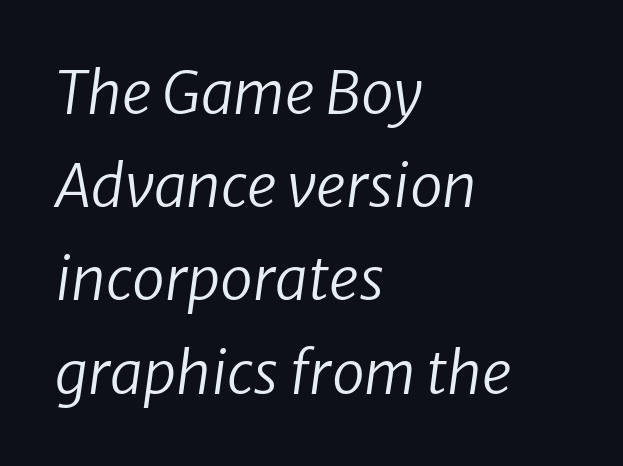
The image shows 59 px regular-weight type, italic (leaning right); set left-aligned, normal line spacing (1.58x), normal letter spacing, not underlined; low stroke contrast and a medium x-height.
